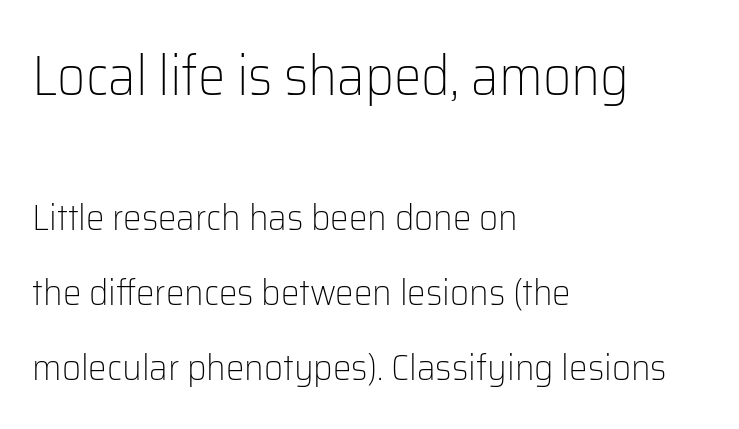
Do the letters lean? They stand straight. Each word holds together tightly as a unit, with standard inter-letter gaps. The vertical gap from one line to the next is large. Horizontal alignment here is leftward, the default for most running prose. Glance below the letters and you will spot only blank space. Here the designer chose a conventional face with non-uniform glyph widths.
